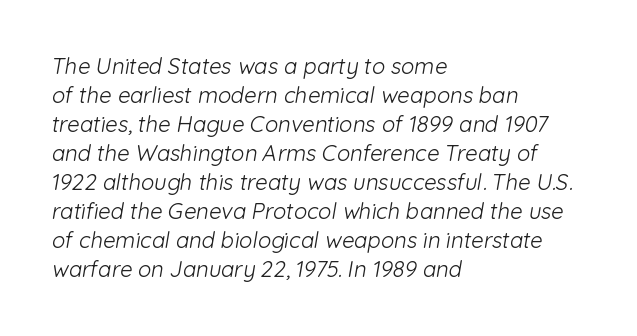
{"bold": "no", "underline": "no", "align": "left", "line_spacing": "normal", "line_spacing_ratio": 1.32, "letter_spacing": "normal", "letter_spacing_em": 0.0, "glyph_px": 22}
